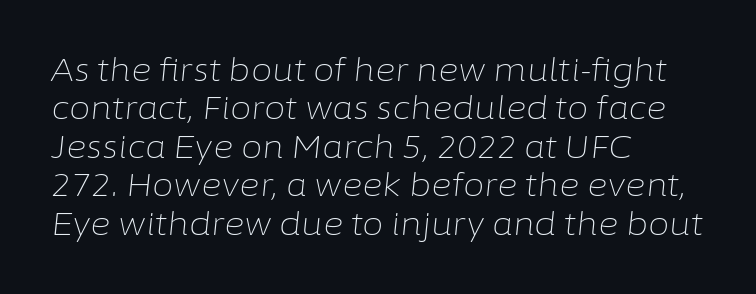
{"italic": "yes", "lean": "right", "slant_degrees": 6, "bold": "no", "weight": "light", "width": "normal", "stroke_contrast": "low", "x_height": "medium", "monospaced": "no", "underline": "no", "align": "left", "line_spacing_ratio": 1.24, "letter_spacing": "normal", "letter_spacing_em": 0.0, "glyph_px": 31}
